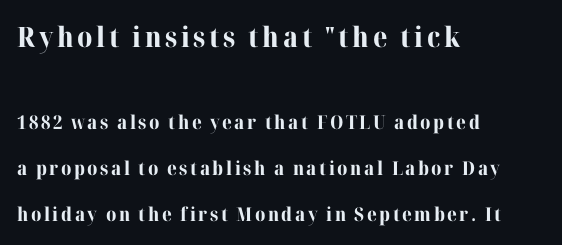
The rendering shrinks the type as you move from the upper chunk to the lower. The baseline area is clear. Regarding serifs, this sample has them. Teacher's note: observe the even left margin — that is flush-left alignment. Widely set lines give the paragraph a tall, airy silhouette.
